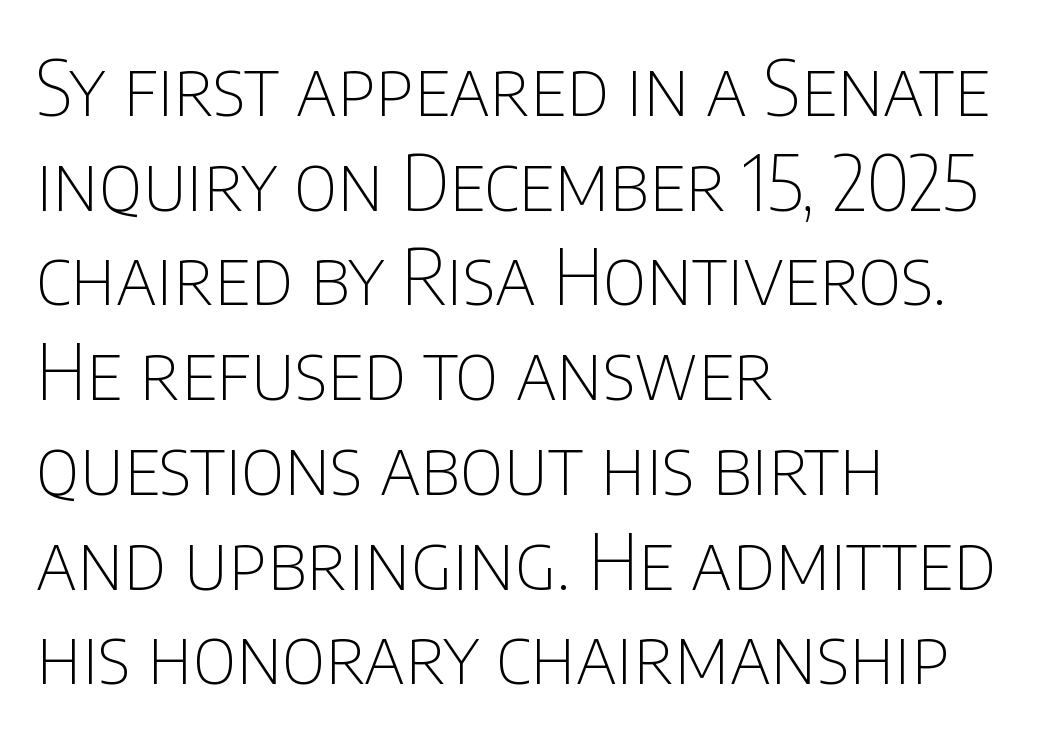
{"serif": "no", "italic": "no", "bold": "no", "weight": "thin", "width": "condensed", "stroke_contrast": "low", "x_height": "large", "monospaced": "no", "underline": "no", "align": "left", "line_spacing_ratio": 1.23, "letter_spacing": "normal", "letter_spacing_em": 0.0, "glyph_px": 77}
